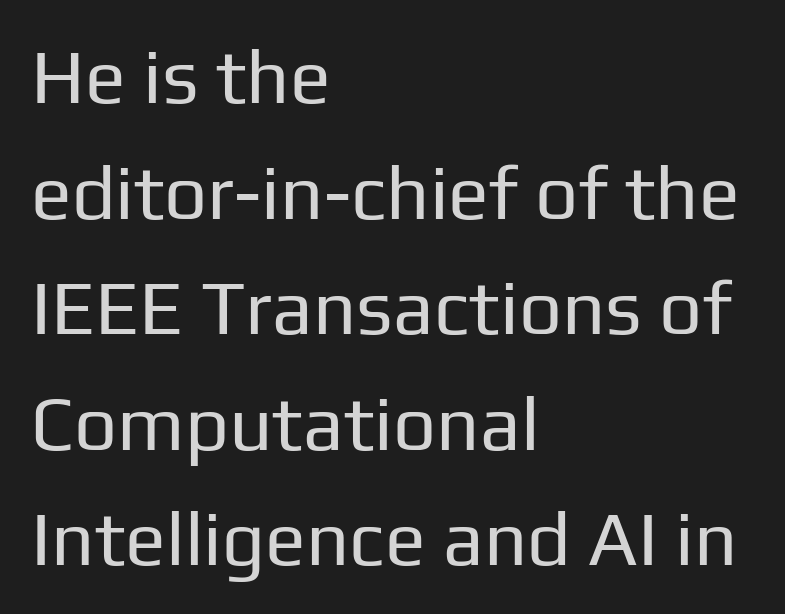
{"serif": "no", "italic": "no", "bold": "no", "weight": "regular", "width": "normal", "stroke_contrast": "low", "x_height": "medium", "monospaced": "no", "underline": "no", "align": "left", "line_spacing": "normal", "line_spacing_ratio": 1.52, "letter_spacing": "normal", "letter_spacing_em": 0.0, "glyph_px": 76}
